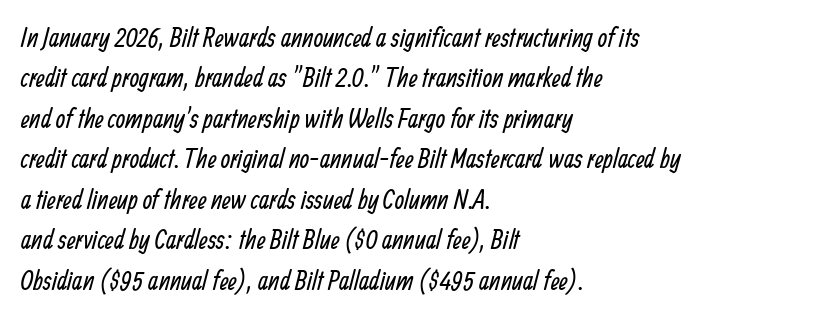
Q: Is the text bold? A: No.
Q: Is the text underlined? A: No.
Q: How is the paragraph aligned? A: Left-aligned.
Q: Is the spacing between letters normal or unusually wide? A: Normal.
Q: Is the spacing between lines tight, normal or loose? A: Normal.
